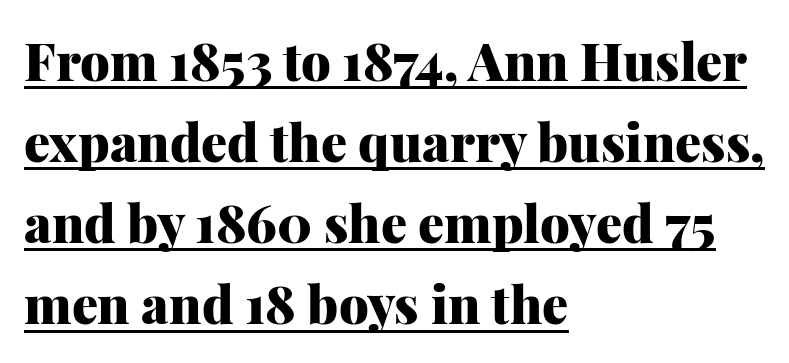
{"serif": "yes", "italic": "no", "bold": "yes", "weight": "heavy", "width": "normal", "stroke_contrast": "medium", "x_height": "medium", "monospaced": "no", "underline": "yes", "align": "left", "line_spacing": "normal", "line_spacing_ratio": 1.56, "letter_spacing": "normal", "letter_spacing_em": 0.0, "glyph_px": 52}
